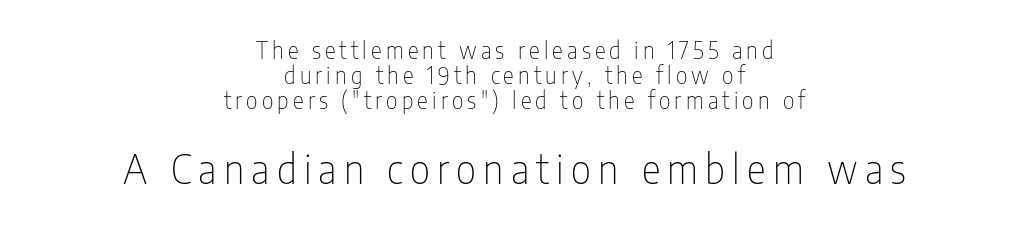
Q: Is the text bold? A: No.
Q: Is the text italic (slanted)? A: No, it is upright.
Q: Is the typeface a serif or a sans-serif typeface? A: Sans-serif.
Q: Is the text underlined? A: No.
Q: How is the paragraph aligned? A: Centered.
Q: Is the spacing between lines tight, normal or loose? A: Tight.
Q: Which block of text is set in a larger size, the first (top) or the second (bottom)? A: The second (bottom) one.
Q: Width (condensed, normal, or wide)? A: Condensed.
Q: Stroke contrast? A: Low.
Q: x-height? A: Medium.
Q: Monospaced? A: No.
